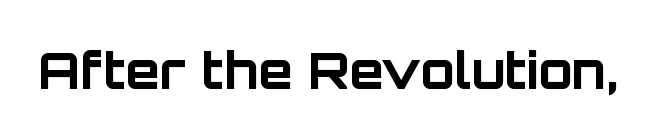
{"serif": "no", "italic": "no", "bold": "yes", "weight": "bold", "width": "normal", "stroke_contrast": "low", "x_height": "large", "monospaced": "no", "underline": "no", "letter_spacing": "normal", "letter_spacing_em": 0.0, "glyph_px": 50}
